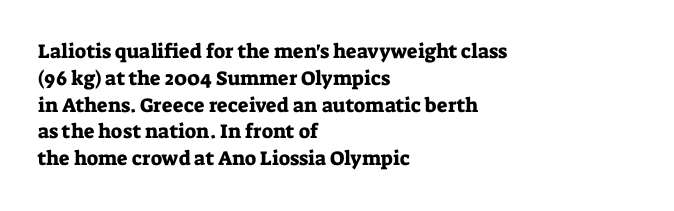
{"italic": "no", "underline": "no", "align": "left", "line_spacing": "normal", "line_spacing_ratio": 1.34, "letter_spacing": "normal", "letter_spacing_em": 0.0, "glyph_px": 20}
